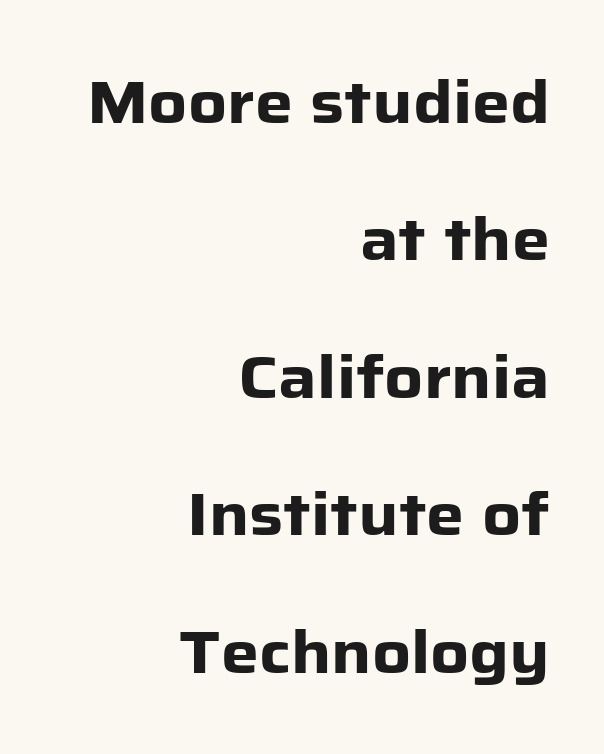
Tracking value appears to be zero — textbook default spacing. Classification — sans serif. Line spacing here is loose. Proportional: the letters do not fall into vertical columns. No word sits above an underline.
